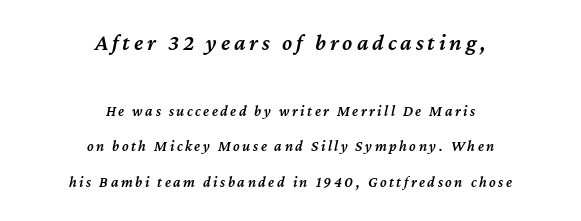
Q: Is the text bold? A: Semi-bold.
Q: Is the text italic (slanted)? A: Yes, it leans right by about 12 degrees.
Q: Is the text underlined? A: No.
Q: How is the paragraph aligned? A: Centered.
Q: Is the spacing between lines tight, normal or loose? A: Loose.
Q: Which block of text is set in a larger size, the first (top) or the second (bottom)? A: The first (top) one.
